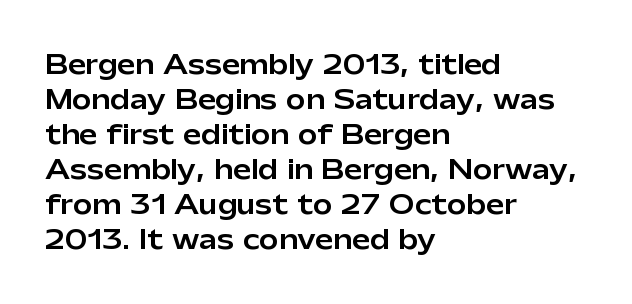
Q: Is the text italic (slanted)? A: No, it is upright.
Q: Is the text underlined? A: No.
Q: How is the paragraph aligned? A: Left-aligned.
Q: Is the spacing between letters normal or unusually wide? A: Normal.
Q: Is the spacing between lines tight, normal or loose? A: Normal.
